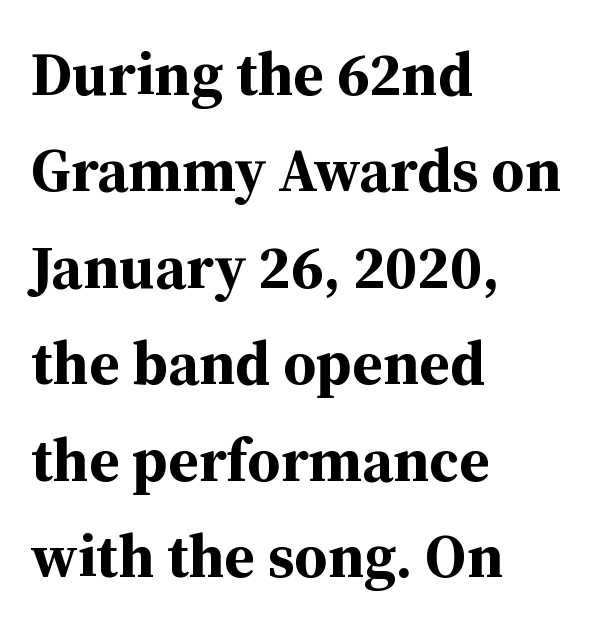
Q: Is the text bold? A: Yes.
Q: Is the text italic (slanted)? A: No, it is upright.
Q: Is the typeface a serif or a sans-serif typeface? A: Serif.
Q: Is the text underlined? A: No.
Q: How is the paragraph aligned? A: Left-aligned.
Q: Is the spacing between letters normal or unusually wide? A: Normal.
Q: Is the spacing between lines tight, normal or loose? A: Normal.
Q: Width (condensed, normal, or wide)? A: Normal.
Q: Stroke contrast? A: Medium.
Q: x-height? A: Medium.
Q: Monospaced? A: No.
